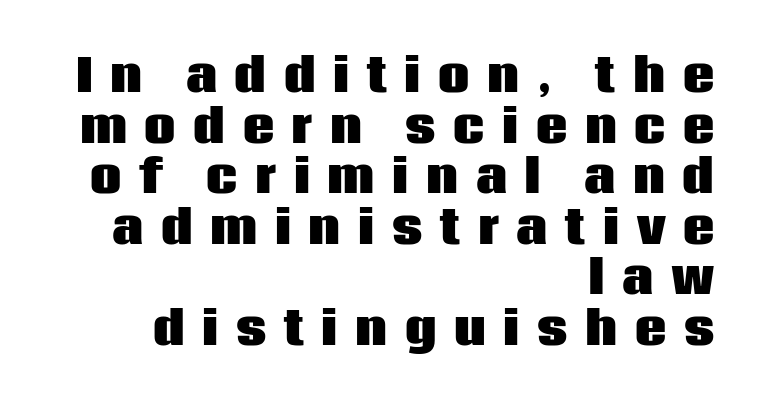
You could not count columns in this text — the font is proportionally spaced. A typesetter would label this face a sans. Do the letters lean? They stand straight. Descenders are the only things crossing below the line. Compared with typical paragraphs, the rows here are closer together. Tracking here is generous; glyphs stand well apart from one another.
